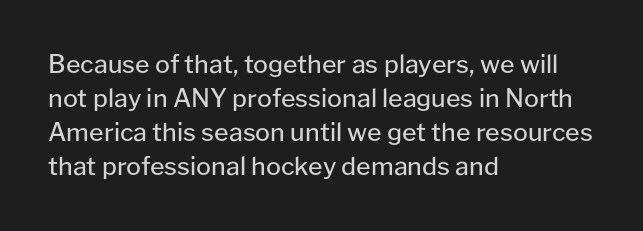
The image shows 25 px text type, upright; set left-aligned, normal line spacing (1.36x), normal letter spacing, not underlined.
